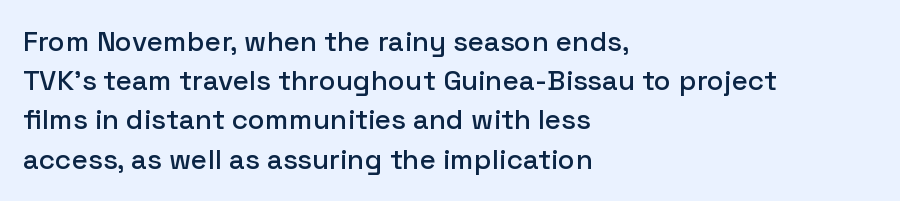
The image shows 28 px sans-serif type, upright; set left-aligned, normal line spacing (1.4x), normal letter spacing, not underlined; low stroke contrast and a medium x-height.
